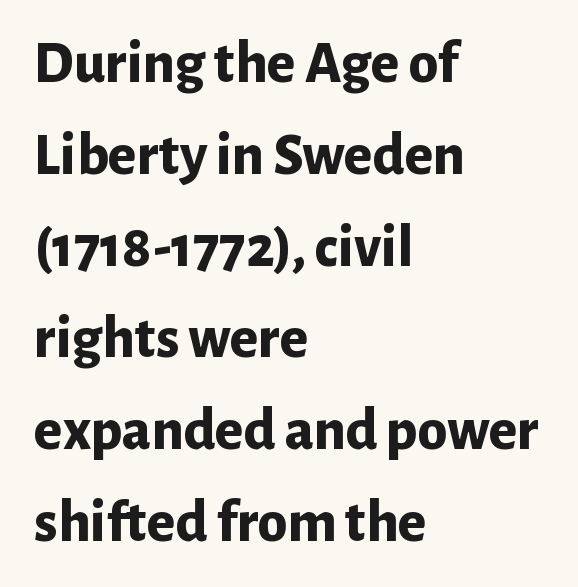
The image shows 60 px bold sans-serif type, upright; set left-aligned, normal line spacing (1.53x), normal letter spacing, not underlined; low stroke contrast and a medium x-height.
